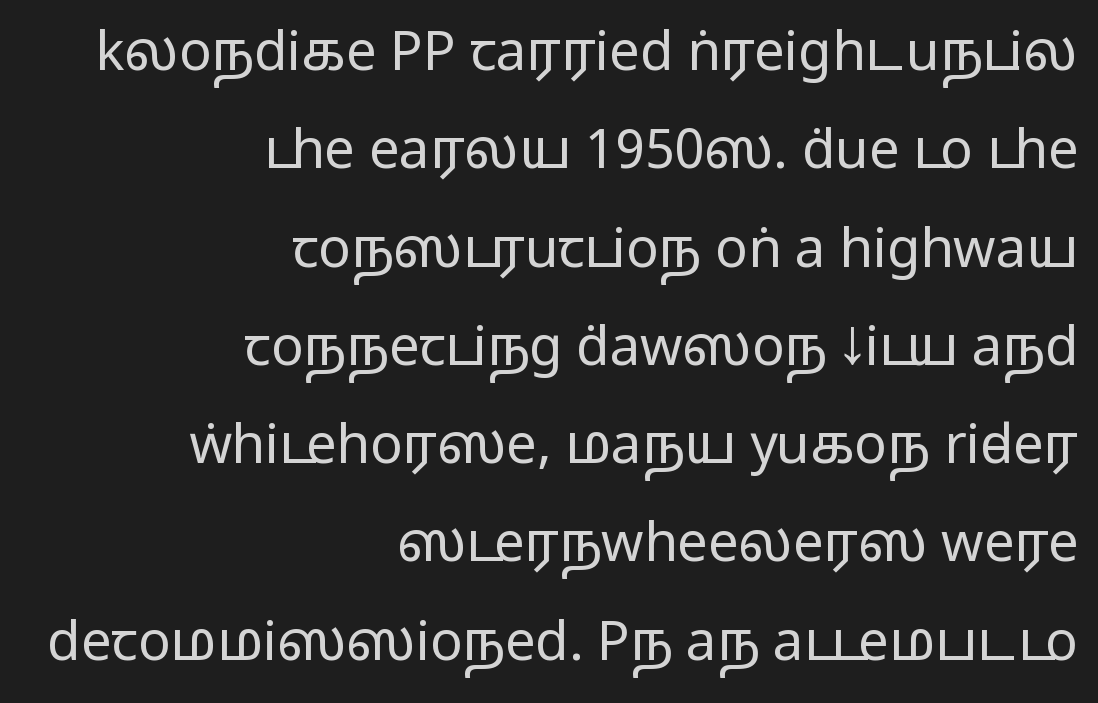
The image shows 54 px regular-weight, wide sans-serif type, upright; set right-aligned, line spacing 1.82x, normal letter spacing, not underlined; low stroke contrast and a medium x-height.
